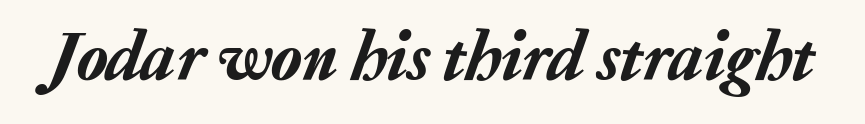
{"italic": "yes", "lean": "right", "slant_degrees": 20, "width": "normal", "stroke_contrast": "low", "x_height": "medium", "monospaced": "no", "underline": "no", "letter_spacing": "normal", "letter_spacing_em": 0.0, "glyph_px": 71}
